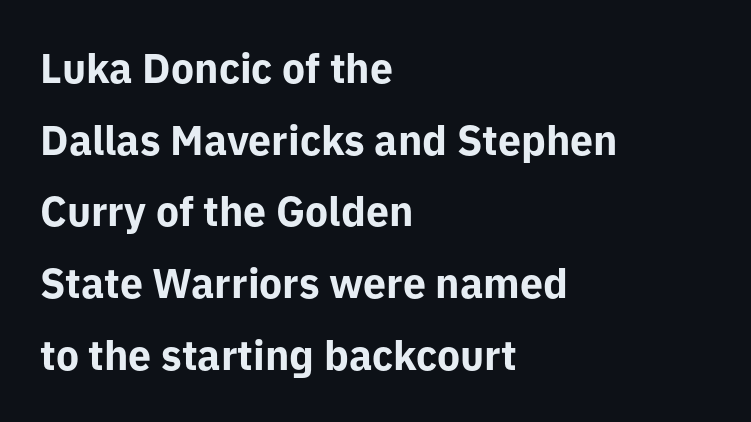
The image shows 41 px bold sans-serif type, upright; set left-aligned, line spacing 1.75x, normal letter spacing, not underlined; low stroke contrast and a medium x-height.
